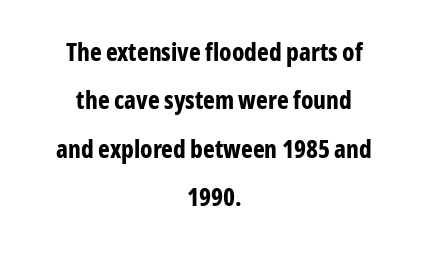
Q: Is the text bold? A: Yes.
Q: Is the text italic (slanted)? A: No, it is upright.
Q: Is the text underlined? A: No.
Q: How is the paragraph aligned? A: Centered.
Q: Is the spacing between letters normal or unusually wide? A: Normal.
Q: Is the spacing between lines tight, normal or loose? A: Loose.
